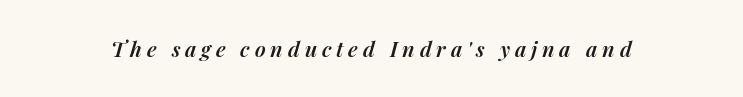
Q: Is the text bold? A: Semi-bold.
Q: Is the text italic (slanted)? A: Yes, it leans right by about 14 degrees.
Q: Is the text underlined? A: No.
Q: Is the spacing between letters normal or unusually wide? A: Unusually wide.
